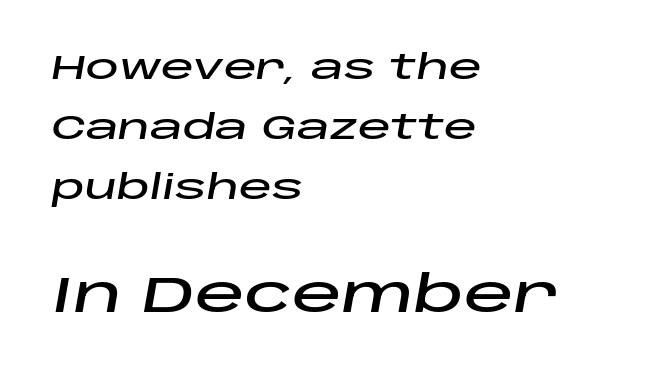
Note: smaller setting up top, larger setting below. In CSS terms this would be text-align: left. Glance below the letters and you will spot only blank space. If you drew a line through each stem, it would be angled.
